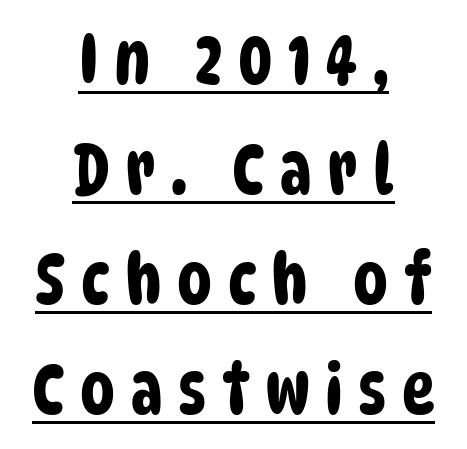
Q: Is the typeface a serif or a sans-serif typeface? A: Sans-serif.
Q: Is the text underlined? A: Yes.
Q: How is the paragraph aligned? A: Centered.
Q: Is the spacing between letters normal or unusually wide? A: Unusually wide.
Q: Is the spacing between lines tight, normal or loose? A: Normal.
Q: Width (condensed, normal, or wide)? A: Condensed.
Q: Stroke contrast? A: Low.
Q: x-height? A: Large.
Q: Monospaced? A: No.
